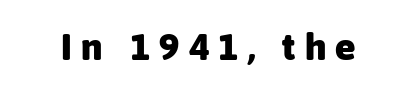
Q: Is the text bold? A: Yes.
Q: Is the text italic (slanted)? A: No, it is upright.
Q: Is the typeface a serif or a sans-serif typeface? A: Sans-serif.
Q: Is the text underlined? A: No.
Q: Is the spacing between letters normal or unusually wide? A: Unusually wide.
Q: Width (condensed, normal, or wide)? A: Normal.
Q: Stroke contrast? A: Low.
Q: x-height? A: Medium.
Q: Monospaced? A: No.
